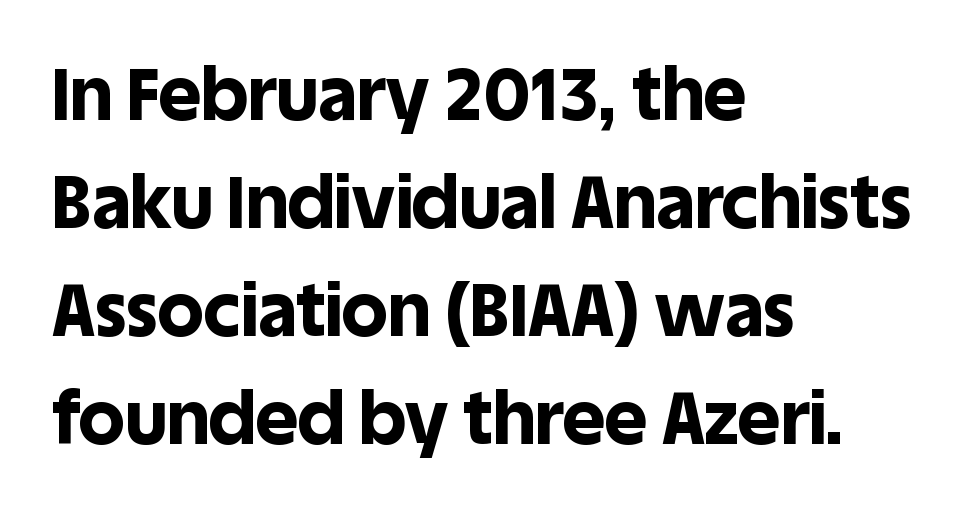
{"serif": "no", "italic": "no", "bold": "yes", "weight": "bold", "width": "normal", "x_height": "large", "monospaced": "no", "underline": "no", "align": "left", "line_spacing": "normal", "line_spacing_ratio": 1.48, "letter_spacing": "normal", "letter_spacing_em": 0.0, "glyph_px": 73}
